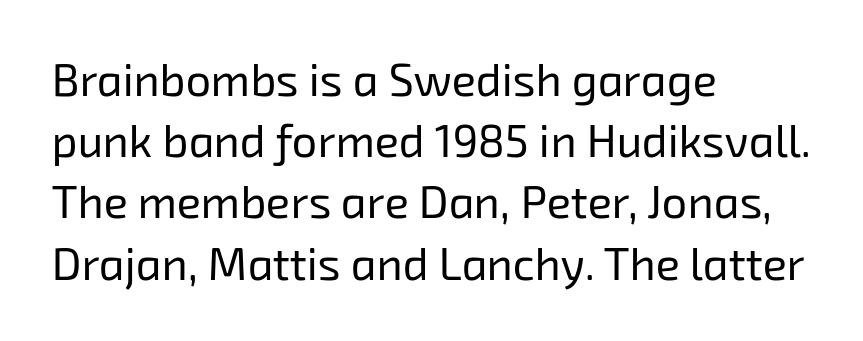
The image shows 45 px regular-weight sans-serif type; set left-aligned, normal line spacing (1.36x), normal letter spacing, not underlined; low stroke contrast and a medium x-height.
